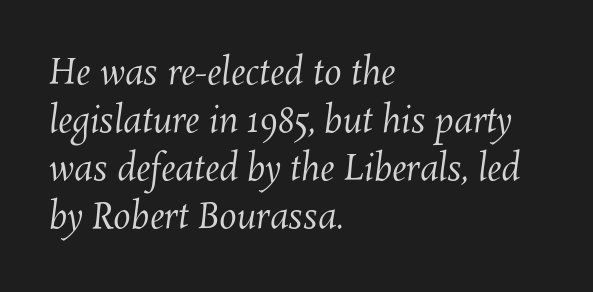
Vertical spacing — default. No letter is thick-stroked: the sample isn't bold. Spacing verdict: proportional, widths tailored to each character. A bare baseline throughout the passage. Horizontal alignment here is leftward, the default for most running prose.
